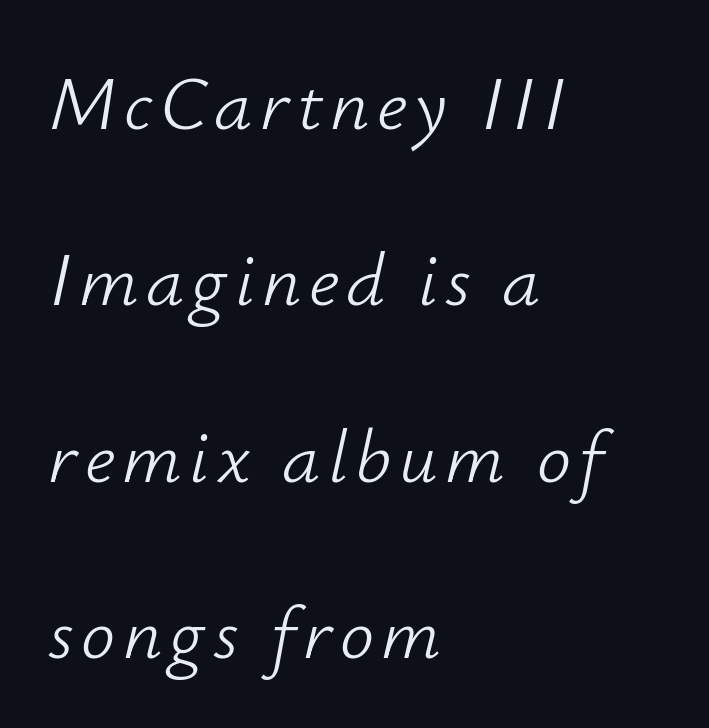
Q: Is the text bold? A: No.
Q: Is the text italic (slanted)? A: Yes, it leans right by about 12 degrees.
Q: Is the text underlined? A: No.
Q: How is the paragraph aligned? A: Left-aligned.
Q: Is the spacing between lines tight, normal or loose? A: Loose.
Q: Width (condensed, normal, or wide)? A: Normal.
Q: Stroke contrast? A: Low.
Q: x-height? A: Small.
Q: Monospaced? A: No.
